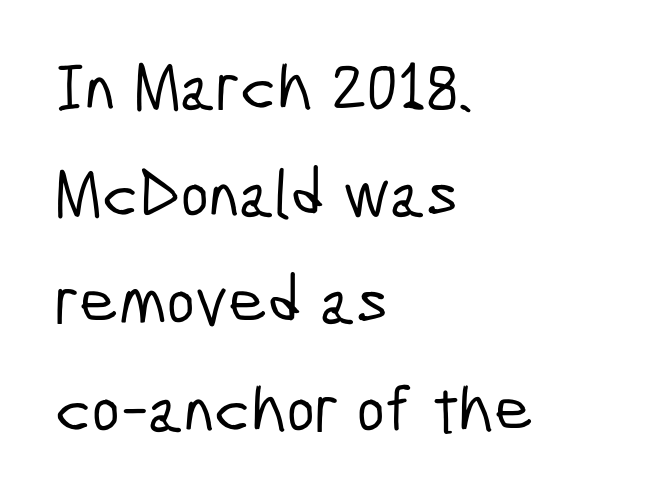
{"serif": "no", "width": "condensed", "stroke_contrast": "low", "x_height": "medium", "monospaced": "no", "underline": "no", "align": "left", "line_spacing": "normal", "line_spacing_ratio": 1.6, "letter_spacing": "normal", "letter_spacing_em": 0.0, "glyph_px": 67}
